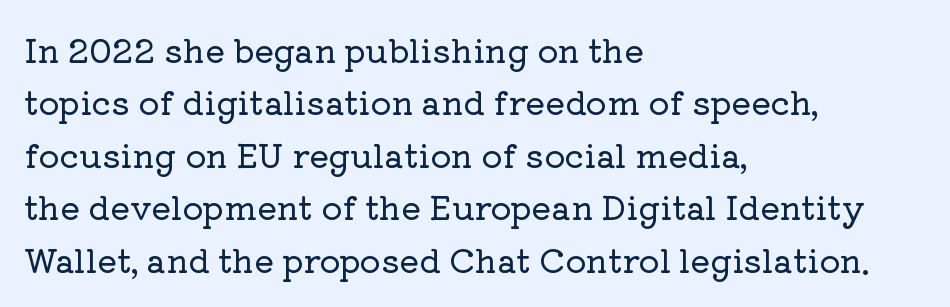
The image shows 33 px serif type, upright; set left-aligned, normal line spacing (1.59x), normal letter spacing, not underlined; low stroke contrast and a medium x-height.
